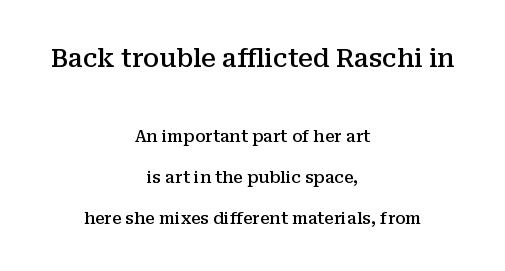
Q: Is the text bold? A: Semi-bold.
Q: Is the text italic (slanted)? A: No, it is upright.
Q: Is the text underlined? A: No.
Q: How is the paragraph aligned? A: Centered.
Q: Is the spacing between letters normal or unusually wide? A: Normal.
Q: Is the spacing between lines tight, normal or loose? A: Loose.
Q: Which block of text is set in a larger size, the first (top) or the second (bottom)? A: The first (top) one.
